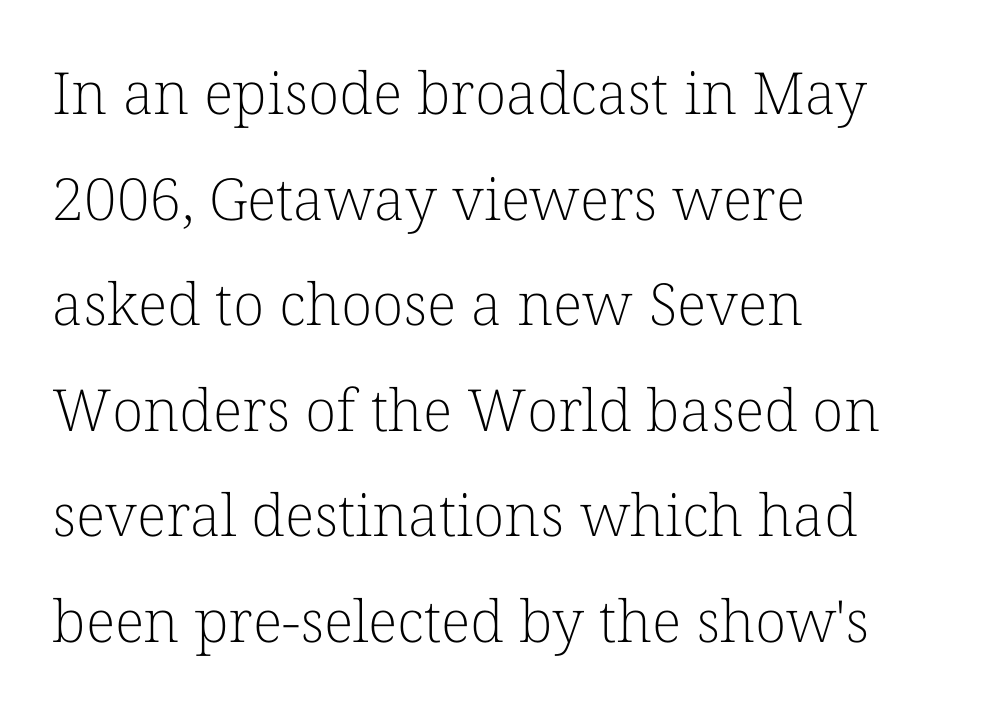
The specimen reads as upright at a glance. Short and long lines alike share a common starting point at left. Is this a sans? No — the strokes have serifs. Check under the words: just untouched page.
